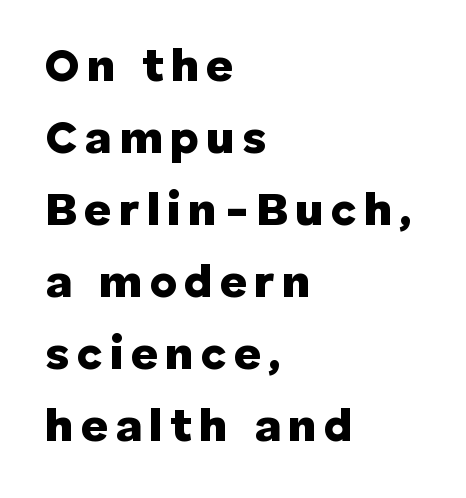
{"serif": "no", "italic": "no", "bold": "yes", "weight": "heavy", "width": "normal", "stroke_contrast": "low", "x_height": "medium", "monospaced": "no", "underline": "no", "align": "left", "line_spacing": "normal", "line_spacing_ratio": 1.53, "glyph_px": 47}
